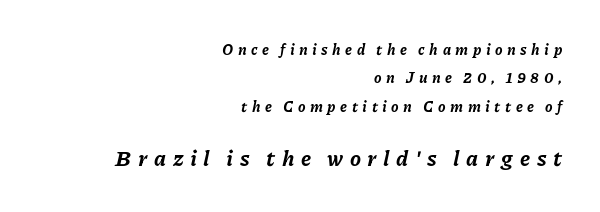
Italic: yes, the glyphs are oblique. Top chunk: small. Bottom chunk: large. Leading is clearly above the norm, producing a sparse column. Anything drawn beneath the words? Only blank space. Layout note: lines flush right. Substantial extra tracking has been applied to these lines.
